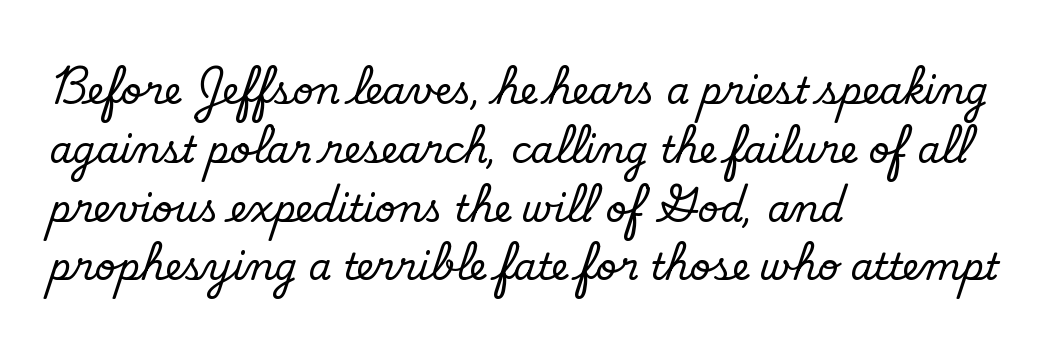
The compositor pushed each line to the left boundary. The weight would be labelled regular, book, light, or lighter still. The rendering shows plain stroke endings on the letterforms — a sans-serif design. A typesetter would call this zero additional tracking. Notice how descenders clear the ascenders below comfortably — that's standard leading. Varying glyph widths throughout — classic text-font behaviour.
